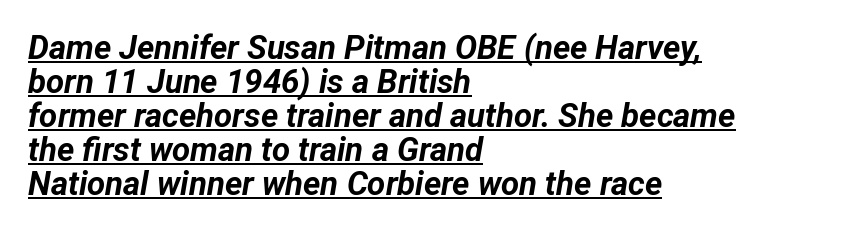
The image shows 33 px bold type, italic (leaning right); set left-aligned, tight line spacing (1.03x), normal letter spacing, underlined; low stroke contrast and a medium x-height.
